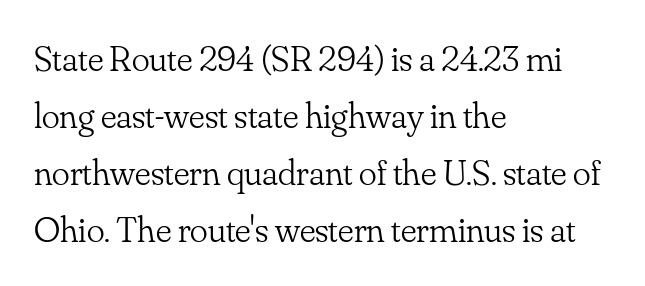
Q: Is the text bold? A: No.
Q: Is the text italic (slanted)? A: No, it is upright.
Q: Is the typeface a serif or a sans-serif typeface? A: Serif.
Q: Is the text underlined? A: No.
Q: How is the paragraph aligned? A: Left-aligned.
Q: Is the spacing between letters normal or unusually wide? A: Normal.
Q: Is the spacing between lines tight, normal or loose? A: Normal.
Q: Width (condensed, normal, or wide)? A: Normal.
Q: Stroke contrast? A: Low.
Q: x-height? A: Small.
Q: Monospaced? A: No.
